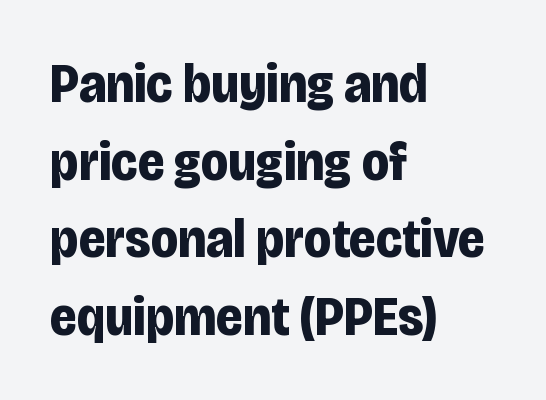
Q: Is the text bold? A: Yes.
Q: Is the text italic (slanted)? A: No, it is upright.
Q: Is the typeface a serif or a sans-serif typeface? A: Sans-serif.
Q: Is the text underlined? A: No.
Q: How is the paragraph aligned? A: Left-aligned.
Q: Is the spacing between letters normal or unusually wide? A: Normal.
Q: Is the spacing between lines tight, normal or loose? A: Normal.
Q: Width (condensed, normal, or wide)? A: Condensed.
Q: Stroke contrast? A: Low.
Q: x-height? A: Large.
Q: Monospaced? A: No.
